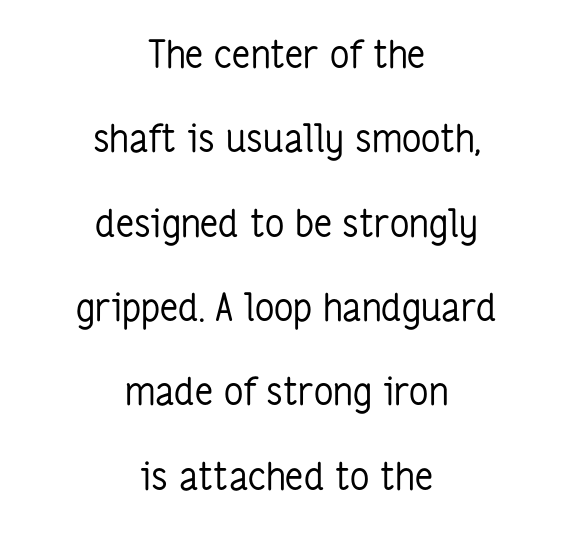
{"serif": "no", "italic": "no", "bold": "no", "weight": "regular", "width": "condensed", "stroke_contrast": "low", "x_height": "medium", "monospaced": "no", "underline": "no", "align": "center", "line_spacing": "loose", "line_spacing_ratio": 2.22, "letter_spacing": "normal", "letter_spacing_em": 0.0, "glyph_px": 38}
